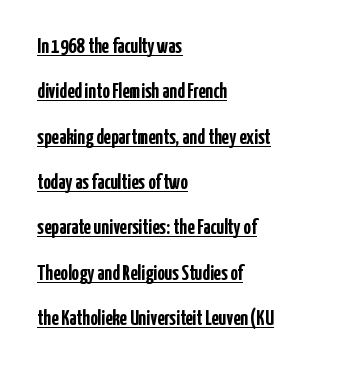
The image shows 21 px bold type, upright; set left-aligned, loose line spacing (2.16x), normal letter spacing, underlined.
